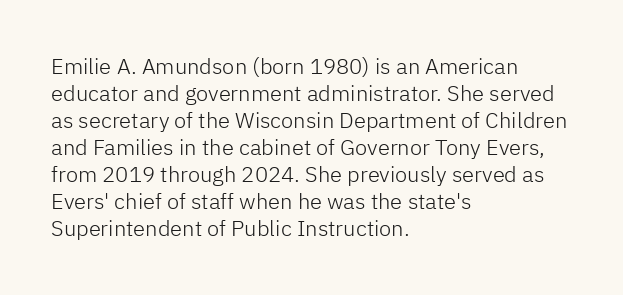
The image shows 22 px text type, upright; set left-aligned, line spacing 1.23x, normal letter spacing, not underlined.
